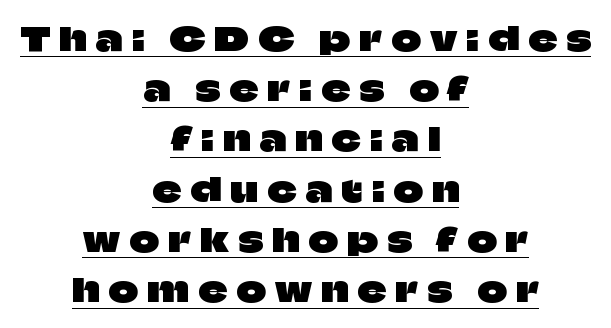
Regular leading. Designer's note — italics off, roman on. These characters rest on top of a visible drawn line. The rendering uses natural spacing where letterforms have individual widths. The passage shown is typeset with a sans-serif family. The line texture is sparse and dotted thanks to wide tracking.
